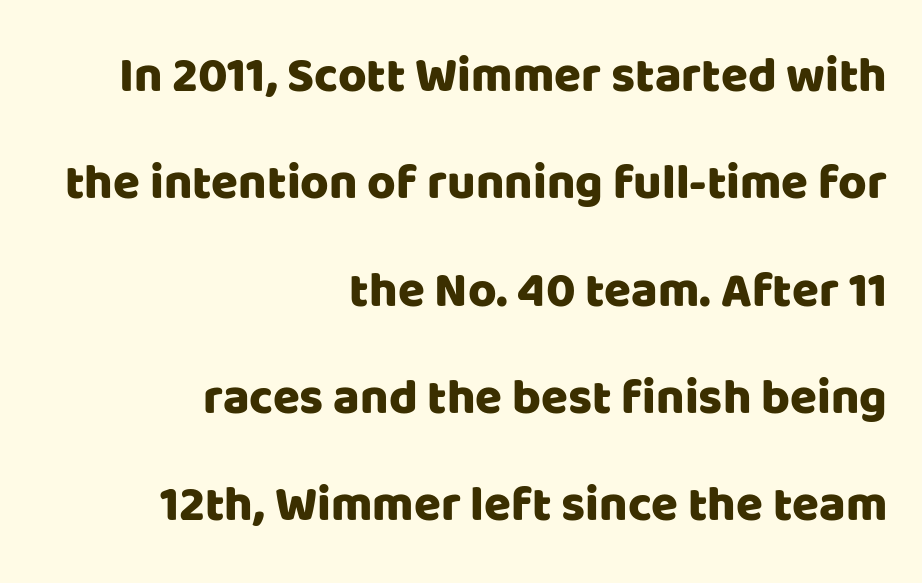
The image shows 49 px sans-serif type, upright; set right-aligned, loose line spacing (2.19x), normal letter spacing, not underlined; low stroke contrast and a large x-height.
